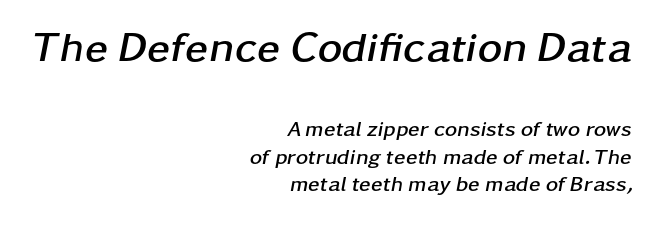
The image shows 42 px semibold, wide type, italic (leaning right); set right-aligned, normal line spacing (1.32x), normal letter spacing, not underlined; the first (top) block is 2.0x larger; low stroke contrast and a medium x-height.
